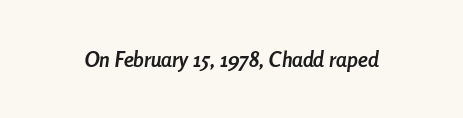
Q: Is the text bold? A: Yes.
Q: Is the text italic (slanted)? A: Yes, it leans right by about 8 degrees.
Q: Is the text underlined? A: No.
Q: Is the spacing between letters normal or unusually wide? A: Normal.
